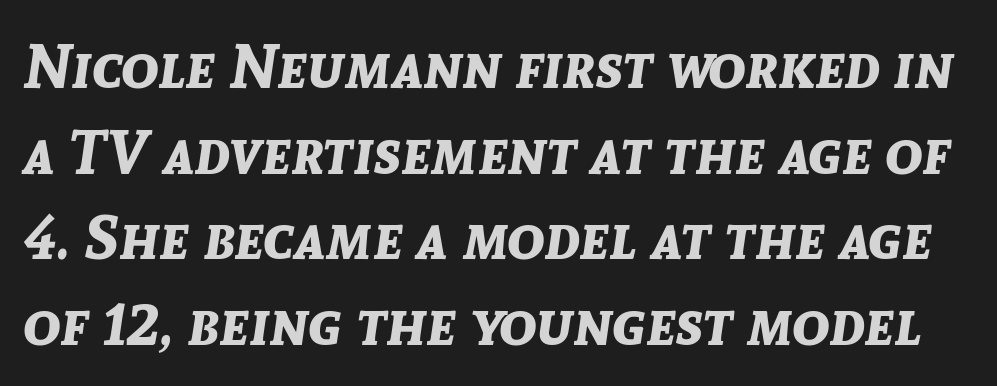
The image shows 62 px bold type, italic (leaning right); set normal line spacing (1.38x), normal letter spacing, not underlined; low stroke contrast and a medium x-height.
